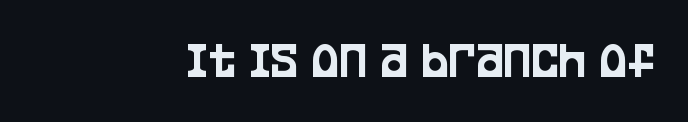
Nope, not italic — everything's standing straight. The letters carry no serifs — their stems end cleanly without finishing strokes. Leftover space on each line is placed entirely before the opening word. Is this a fixed-width face? No — the glyphs have proportional, varying widths. Tracking here is standard; glyphs follow each other at the usual distance.
